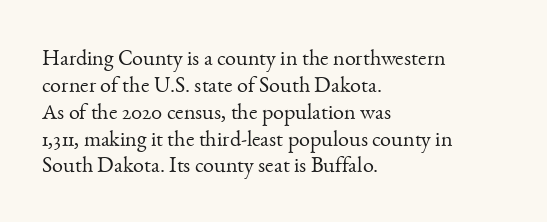
Q: Is the text bold? A: No.
Q: Is the text italic (slanted)? A: No, it is upright.
Q: Is the text underlined? A: No.
Q: How is the paragraph aligned? A: Left-aligned.
Q: Is the spacing between letters normal or unusually wide? A: Normal.
